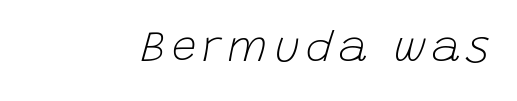
{"italic": "yes", "lean": "right", "slant_degrees": 15, "bold": "no", "weight": "light", "width": "normal", "stroke_contrast": "low", "x_height": "large", "monospaced": "no", "underline": "no", "glyph_px": 44}
